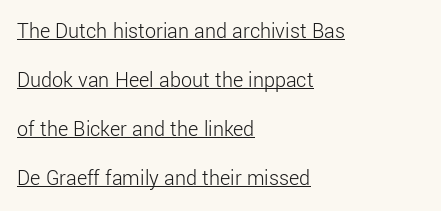
Q: Is the text bold? A: No.
Q: Is the text italic (slanted)? A: No, it is upright.
Q: Is the text underlined? A: Yes.
Q: How is the paragraph aligned? A: Left-aligned.
Q: Is the spacing between letters normal or unusually wide? A: Normal.
Q: Is the spacing between lines tight, normal or loose? A: Loose.
